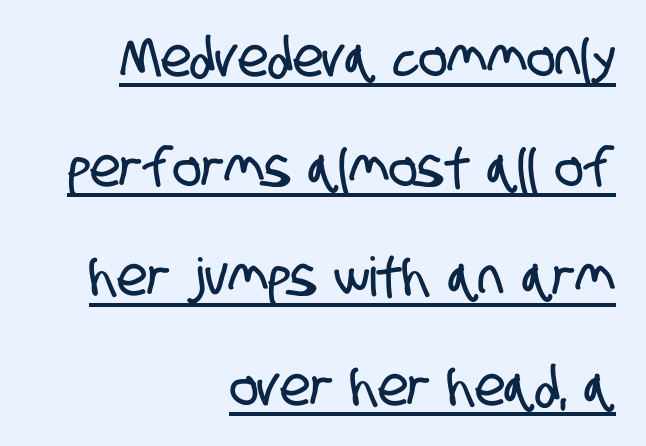
The image shows 54 px condensed sans-serif type; set right-aligned, loose line spacing (2.03x), normal letter spacing, underlined; low stroke contrast and a large x-height.
